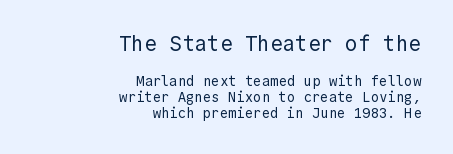
The image shows 21 px text type, upright; set right-aligned, tight line spacing (1.15x), normal letter spacing, not underlined; the first (top) block is 1.5x larger.
